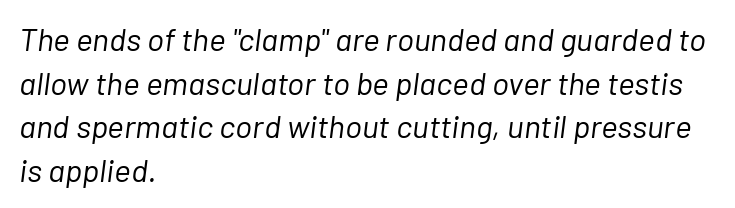
The passage shown is typed in a proportional face where columns would drift. Between one letter and the next there's only the usual sliver of space. Line spacing here is normal. The text block is weighted toward the left margin, trailing off unevenly rightward.
